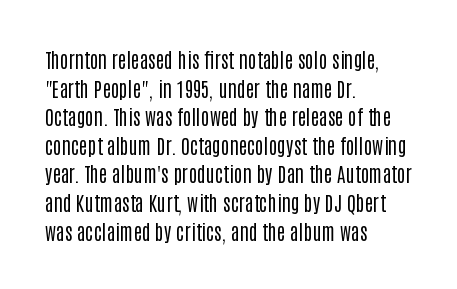
Q: Is the text bold? A: No.
Q: Is the text italic (slanted)? A: No, it is upright.
Q: Is the text underlined? A: No.
Q: How is the paragraph aligned? A: Left-aligned.
Q: Is the spacing between letters normal or unusually wide? A: Normal.
Q: Is the spacing between lines tight, normal or loose? A: Normal.
